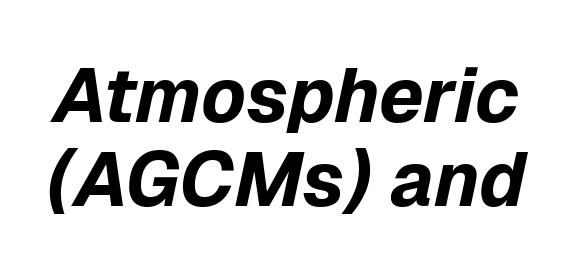
Q: Is the text bold? A: Yes.
Q: Is the text italic (slanted)? A: Yes, it leans right by about 12 degrees.
Q: Is the text underlined? A: No.
Q: Is the spacing between letters normal or unusually wide? A: Normal.
Q: Is the spacing between lines tight, normal or loose? A: Tight.
Q: Width (condensed, normal, or wide)? A: Normal.
Q: Stroke contrast? A: Low.
Q: x-height? A: Medium.
Q: Monospaced? A: No.
